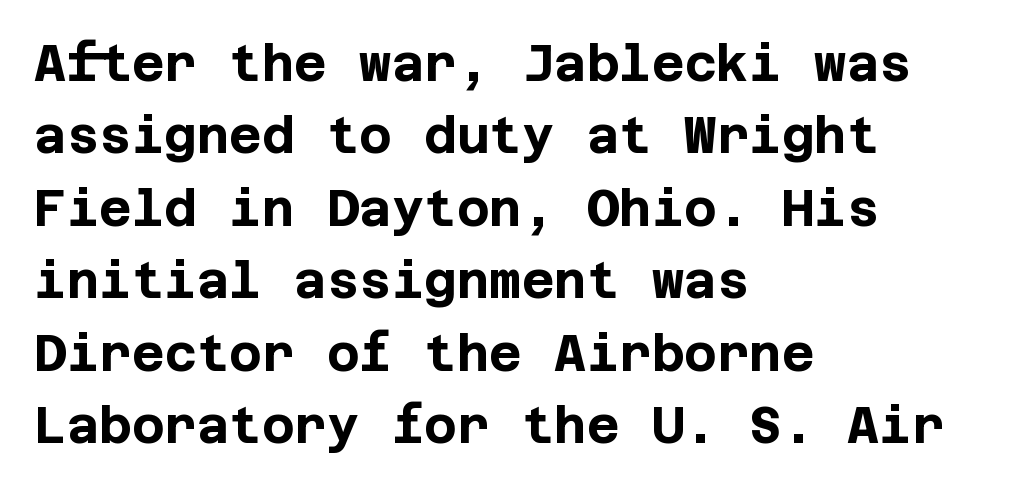
Q: Is the text bold? A: Yes.
Q: Is the text italic (slanted)? A: No, it is upright.
Q: Is the typeface a serif or a sans-serif typeface? A: Sans-serif.
Q: Is the text underlined? A: No.
Q: How is the paragraph aligned? A: Left-aligned.
Q: Is the spacing between letters normal or unusually wide? A: Normal.
Q: Is the spacing between lines tight, normal or loose? A: Normal.
Q: Width (condensed, normal, or wide)? A: Normal.
Q: Stroke contrast? A: Low.
Q: x-height? A: Large.
